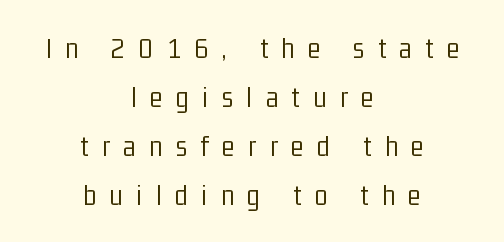
{"serif": "no", "italic": "no", "bold": "no", "weight": "light", "width": "condensed", "stroke_contrast": "low", "x_height": "medium", "monospaced": "no", "underline": "no", "align": "center", "line_spacing": "normal", "line_spacing_ratio": 1.63, "letter_spacing": "wide", "letter_spacing_em": 0.45, "glyph_px": 30}
